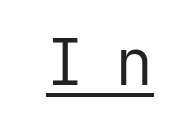
{"serif": "no", "italic": "no", "bold": "no", "weight": "regular", "width": "normal", "stroke_contrast": "low", "x_height": "medium", "monospaced": "yes", "underline": "yes", "letter_spacing": "wide", "letter_spacing_em": 0.47, "glyph_px": 64}
